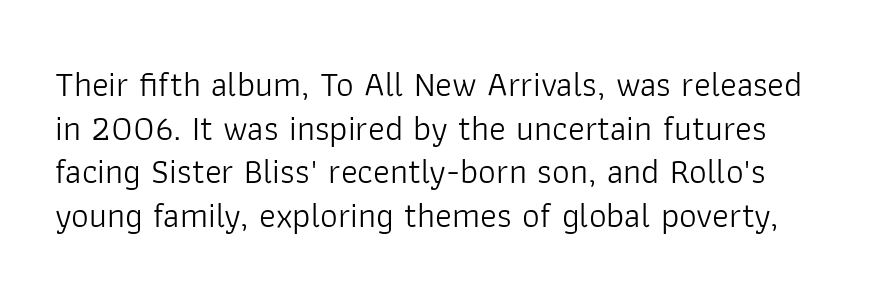
The image shows 35 px light sans-serif type, upright; set normal line spacing (1.25x), normal letter spacing, not underlined; low stroke contrast and a medium x-height.
